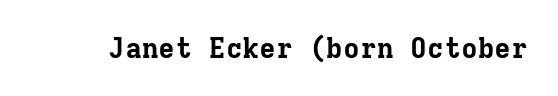
Q: Is the text bold? A: Yes.
Q: Is the text italic (slanted)? A: No, it is upright.
Q: Is the typeface a serif or a sans-serif typeface? A: Serif.
Q: Is the text underlined? A: No.
Q: Is the spacing between letters normal or unusually wide? A: Normal.
Q: Width (condensed, normal, or wide)? A: Normal.
Q: Stroke contrast? A: Low.
Q: x-height? A: Medium.
Q: Monospaced? A: Yes.
